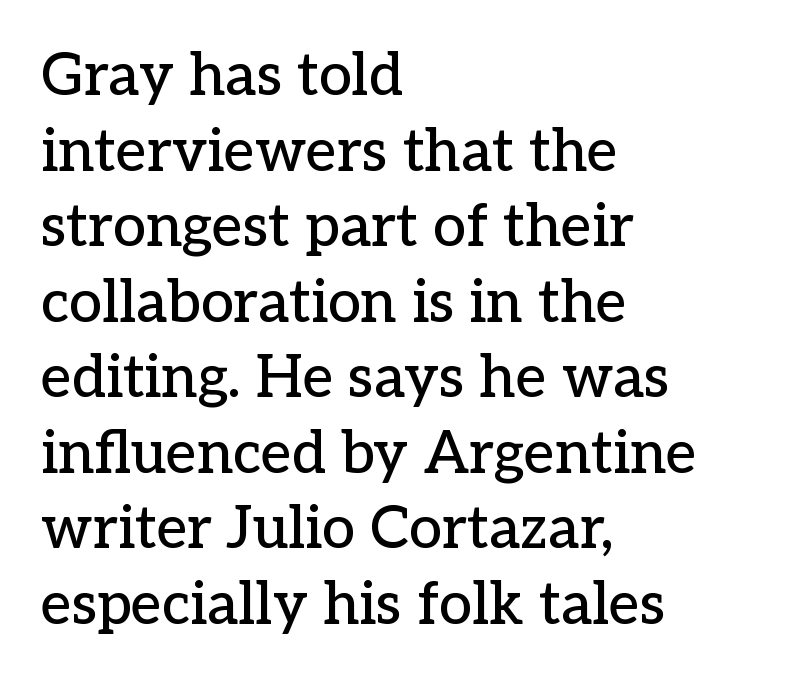
Clear beneath every line of the passage. Regarding serifs, this sample has them. The letters stand upright; this is a roman face. Leading matches the norm, producing a regular column. Caption: multi-line text, flush left, ragged right. Between one letter and the next there's only the usual sliver of space.
